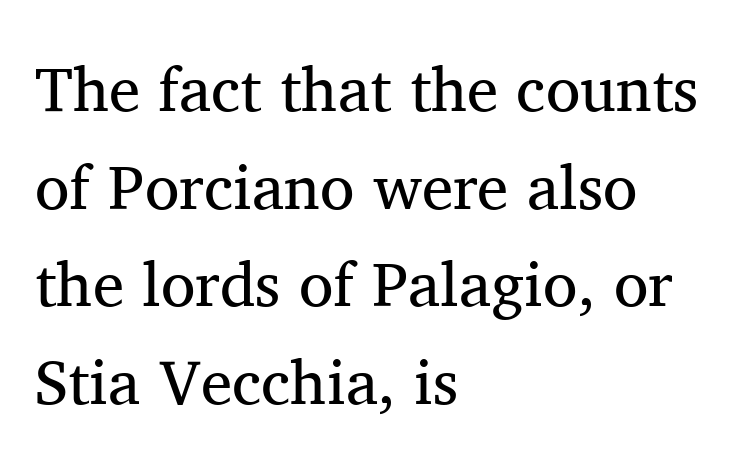
{"serif": "yes", "italic": "no", "bold": "no", "weight": "regular", "width": "normal", "stroke_contrast": "medium", "x_height": "medium", "monospaced": "no", "underline": "no", "align": "left", "line_spacing": "normal", "line_spacing_ratio": 1.55, "letter_spacing": "normal", "letter_spacing_em": 0.0, "glyph_px": 63}
